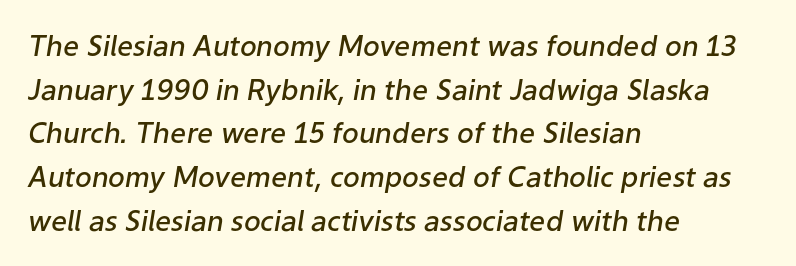
Q: Is the text bold? A: Semi-bold.
Q: Is the text italic (slanted)? A: Yes, it leans right by about 9 degrees.
Q: Is the text underlined? A: No.
Q: How is the paragraph aligned? A: Left-aligned.
Q: Is the spacing between letters normal or unusually wide? A: Normal.
Q: Is the spacing between lines tight, normal or loose? A: Normal.
Q: Width (condensed, normal, or wide)? A: Normal.
Q: Stroke contrast? A: Low.
Q: x-height? A: Medium.
Q: Monospaced? A: No.
